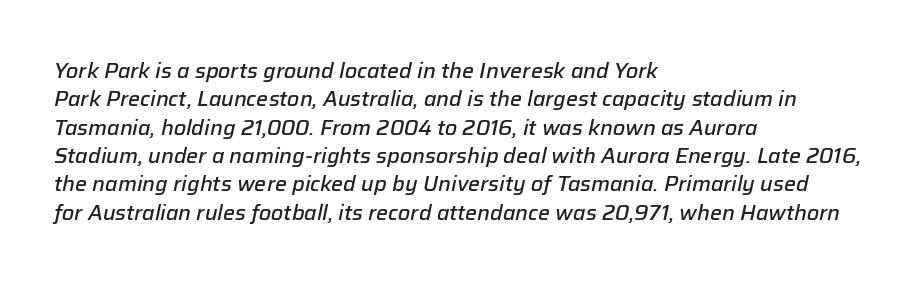
{"italic": "yes", "lean": "right", "slant_degrees": 12, "bold": "semi", "underline": "no", "align": "left", "line_spacing": "normal", "line_spacing_ratio": 1.35, "letter_spacing": "normal", "letter_spacing_em": 0.0, "glyph_px": 21}
